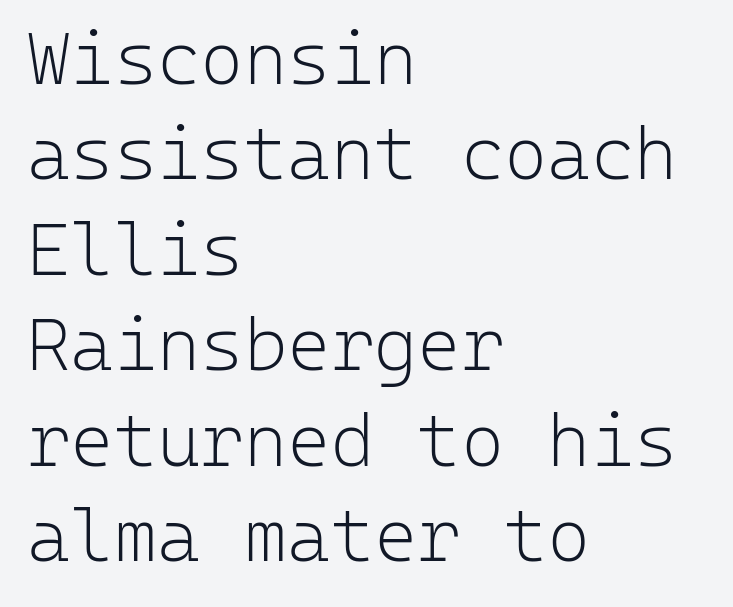
This rendering features lettering with no underline. Vertical stems look standard width or narrower in stroke. You can tell from the bare stems that sans-serif type was used. All the whitespace from short lines collects on the right. Compared with typical paragraphs, the rows here are spaced about the same.
